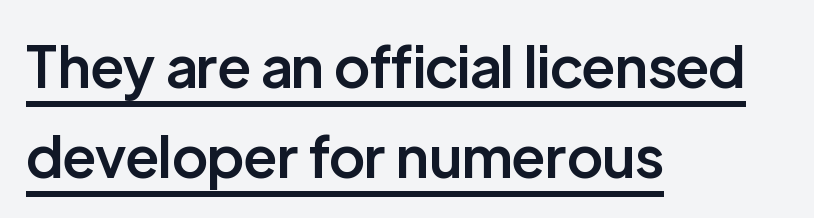
{"serif": "no", "italic": "no", "bold": "semi", "weight": "semibold", "width": "normal", "stroke_contrast": "low", "x_height": "medium", "monospaced": "no", "underline": "yes", "align": "left", "line_spacing": "normal", "line_spacing_ratio": 1.58, "letter_spacing": "normal", "letter_spacing_em": 0.0, "glyph_px": 57}
